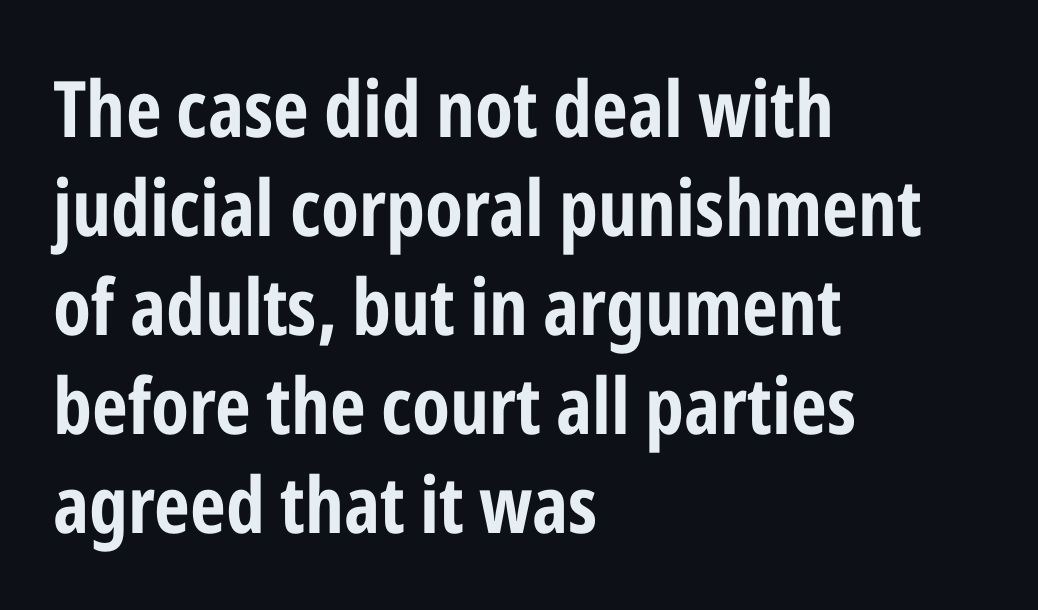
The image shows 78 px bold, condensed sans-serif type, upright; set left-aligned, normal line spacing (1.27x), normal letter spacing, not underlined; low stroke contrast and a medium x-height.
